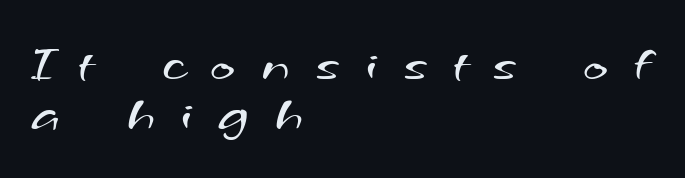
Q: Is the text bold? A: No.
Q: Is the typeface a serif or a sans-serif typeface? A: Sans-serif.
Q: Is the text underlined? A: No.
Q: How is the paragraph aligned? A: Left-aligned.
Q: Is the spacing between letters normal or unusually wide? A: Unusually wide.
Q: Is the spacing between lines tight, normal or loose? A: Tight.
Q: Width (condensed, normal, or wide)? A: Wide.
Q: Stroke contrast? A: Medium.
Q: x-height? A: Small.
Q: Monospaced? A: No.
